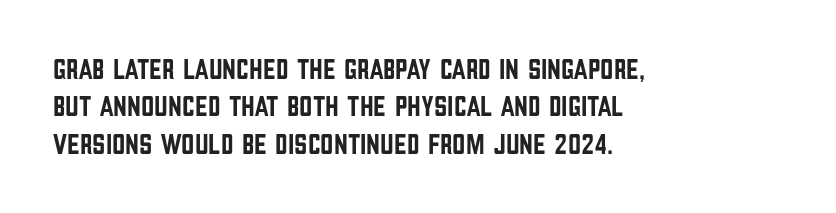
Q: Is the text italic (slanted)? A: No, it is upright.
Q: Is the typeface a serif or a sans-serif typeface? A: Sans-serif.
Q: Is the text underlined? A: No.
Q: How is the paragraph aligned? A: Left-aligned.
Q: Is the spacing between letters normal or unusually wide? A: Normal.
Q: Is the spacing between lines tight, normal or loose? A: Normal.
Q: Width (condensed, normal, or wide)? A: Condensed.
Q: Stroke contrast? A: Low.
Q: x-height? A: Large.
Q: Monospaced? A: No.
